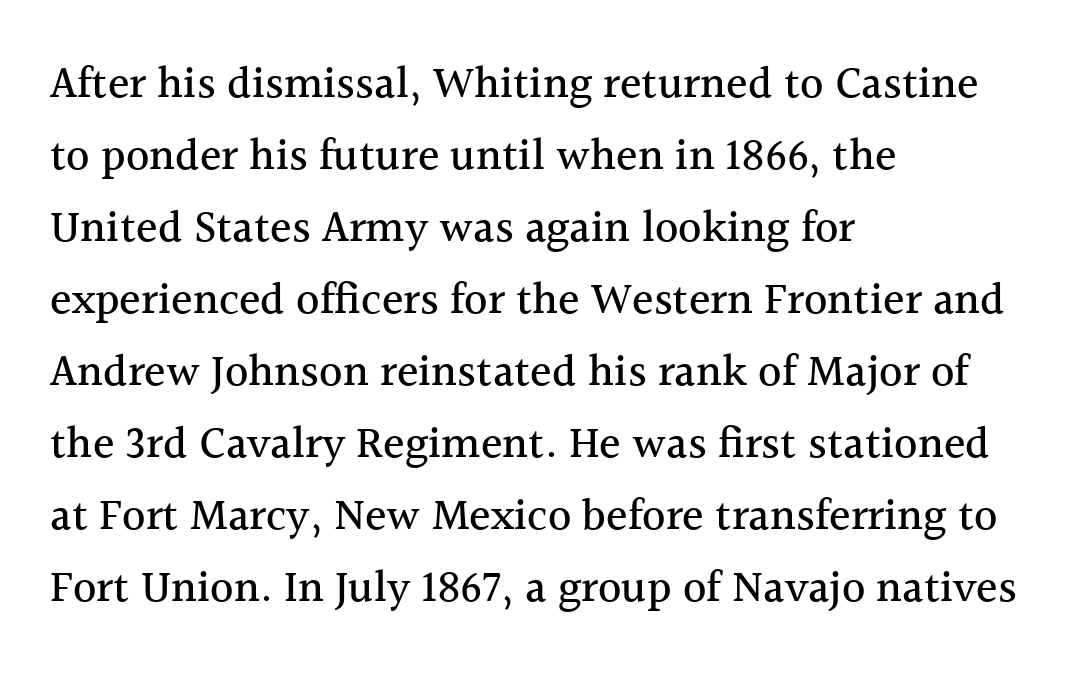
{"serif": "yes", "italic": "no", "width": "normal", "x_height": "medium", "monospaced": "no", "underline": "no", "align": "left", "line_spacing": "normal", "line_spacing_ratio": 1.6, "letter_spacing": "normal", "letter_spacing_em": 0.0, "glyph_px": 45}
